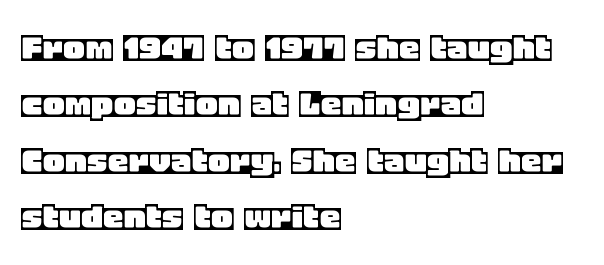
{"italic": "no", "width": "normal", "x_height": "large", "monospaced": "no", "underline": "no", "align": "left", "line_spacing": "normal", "line_spacing_ratio": 1.34, "letter_spacing": "normal", "letter_spacing_em": 0.0, "glyph_px": 42}
